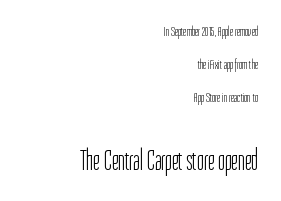
Q: Is the text bold? A: No.
Q: Is the text italic (slanted)? A: No, it is upright.
Q: Is the typeface a serif or a sans-serif typeface? A: Sans-serif.
Q: Is the text underlined? A: No.
Q: How is the paragraph aligned? A: Right-aligned.
Q: Is the spacing between letters normal or unusually wide? A: Normal.
Q: Is the spacing between lines tight, normal or loose? A: Loose.
Q: Which block of text is set in a larger size, the first (top) or the second (bottom)? A: The second (bottom) one.
Q: Width (condensed, normal, or wide)? A: Condensed.
Q: Stroke contrast? A: Low.
Q: x-height? A: Medium.
Q: Monospaced? A: No.
